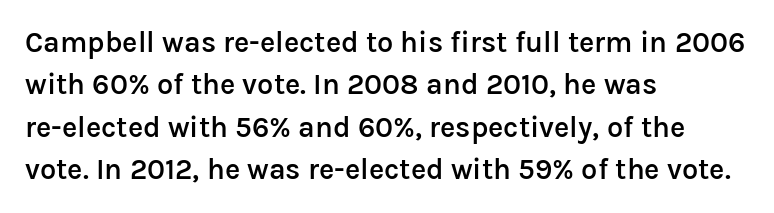
Q: Is the text bold? A: Semi-bold.
Q: Is the text italic (slanted)? A: No, it is upright.
Q: Is the typeface a serif or a sans-serif typeface? A: Sans-serif.
Q: Is the text underlined? A: No.
Q: How is the paragraph aligned? A: Left-aligned.
Q: Is the spacing between letters normal or unusually wide? A: Normal.
Q: Is the spacing between lines tight, normal or loose? A: Normal.
Q: Width (condensed, normal, or wide)? A: Normal.
Q: Stroke contrast? A: Low.
Q: x-height? A: Medium.
Q: Monospaced? A: No.
